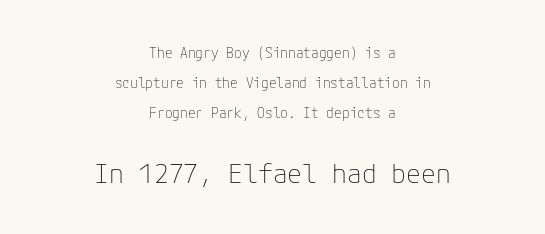
{"italic": "no", "bold": "no", "underline": "no", "align": "center", "line_spacing": "loose", "line_spacing_ratio": 2.15, "letter_spacing": "normal", "letter_spacing_em": 0.0, "larger_block": "second", "size_ratio": 1.93, "glyph_px": 27}
